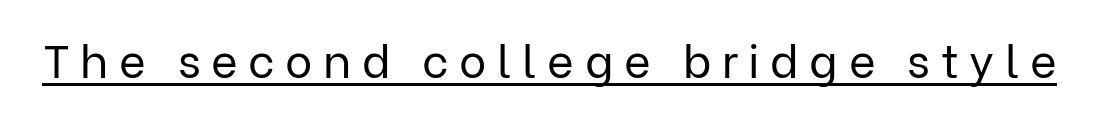
The image shows 46 px regular-weight sans-serif type, upright; set unusually wide letter spacing (+0.23 em), underlined; low stroke contrast and a medium x-height.
